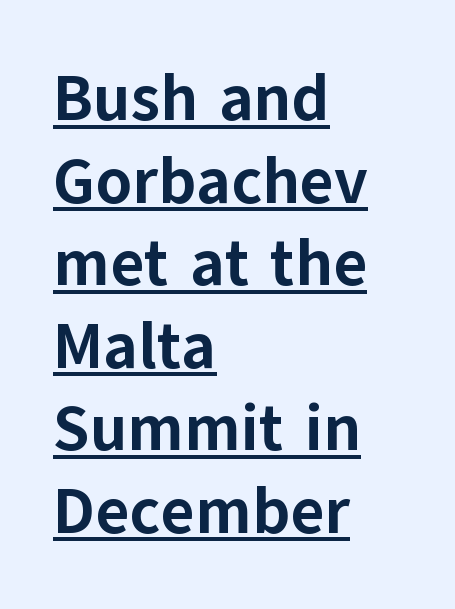
Quick note: underline on. Vertically, the passage feels balanced, rows spaced as you'd expect. The letters advance in unequal steps, a hallmark of proportional type. Every letter is thick-stroked: bold, no question. The typeface chosen for these lines omits serifs.
